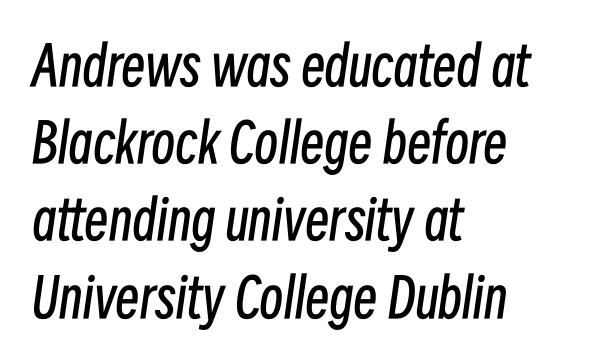
{"italic": "yes", "lean": "right", "slant_degrees": 8, "bold": "no", "weight": "regular", "width": "condensed", "stroke_contrast": "low", "x_height": "medium", "monospaced": "no", "underline": "no", "align": "left", "line_spacing": "normal", "line_spacing_ratio": 1.43, "letter_spacing": "normal", "letter_spacing_em": 0.0, "glyph_px": 54}
